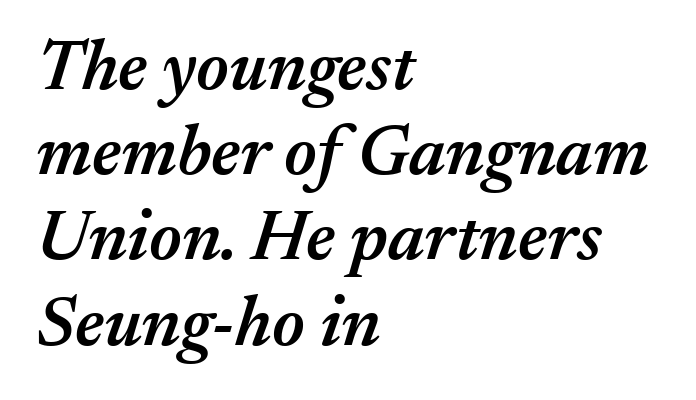
The specimen omits any rule beneath the text block's lines. This sample is left-justified, so line endings fall wherever the words run out. Do the characters align in a grid? No, the font is proportional. The type is set solid horizontally, with unmodified tracking. You can tell it's italic because the verticals aren't actually vertical. Summary of weight: moderately heavy, a semibold.
